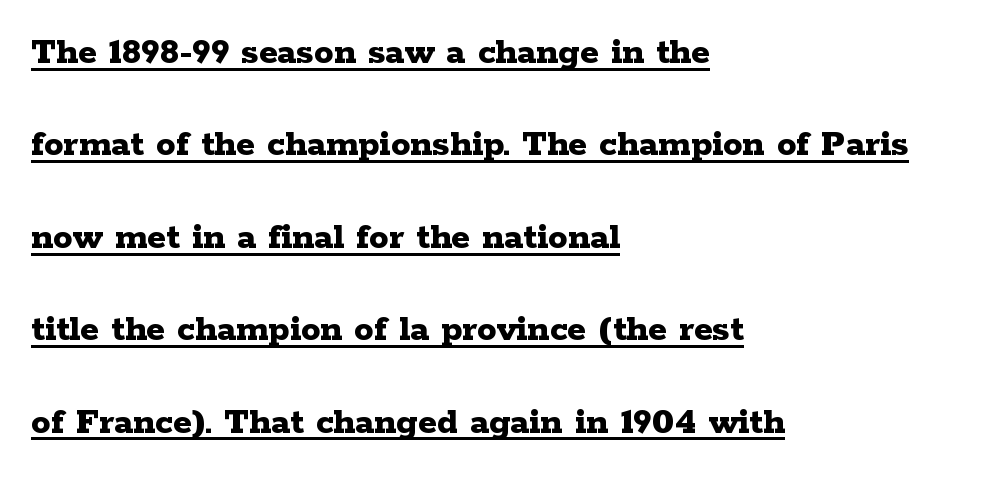
The rendering anchors every line to the left-hand side. These words are printed bold, with thick strokes throughout. Character widths vary here, with narrow letters taking less room than wide ones. Every character sits straight up, as roman type does.
